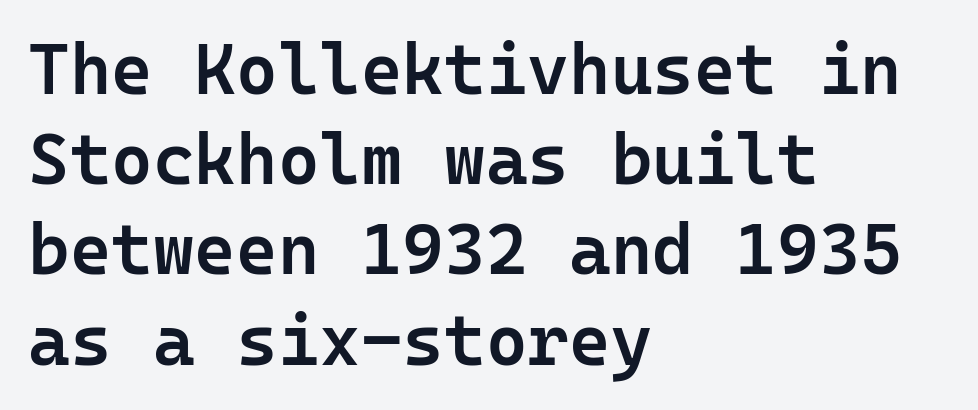
{"serif": "no", "italic": "no", "bold": "semi", "weight": "semibold", "width": "normal", "stroke_contrast": "low", "x_height": "medium", "monospaced": "yes", "underline": "no", "align": "left", "line_spacing": "normal", "line_spacing_ratio": 1.27, "letter_spacing": "normal", "letter_spacing_em": 0.0, "glyph_px": 71}
